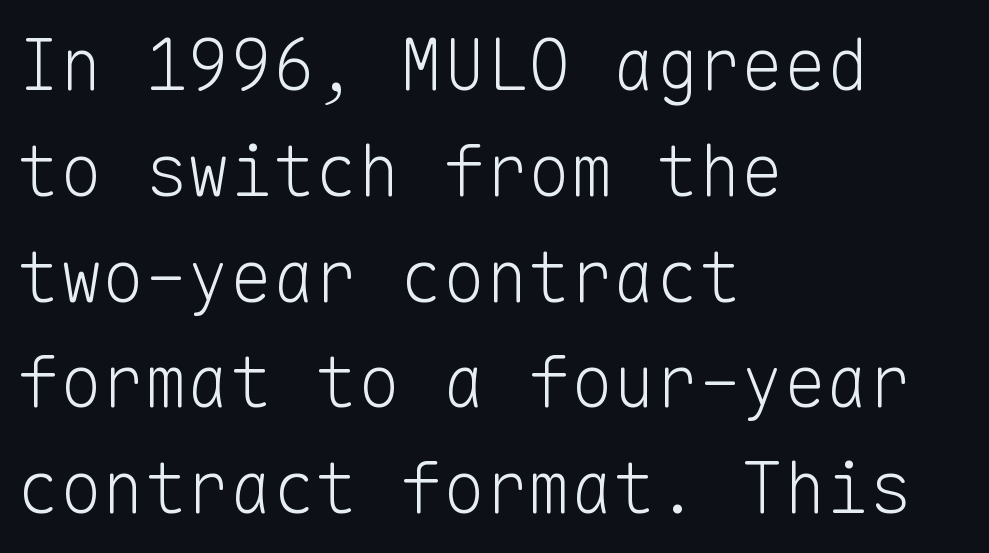
The image shows 71 px light sans-serif type, upright, monospaced; set left-aligned, normal line spacing (1.49x), normal letter spacing, not underlined; low stroke contrast and a medium x-height.
